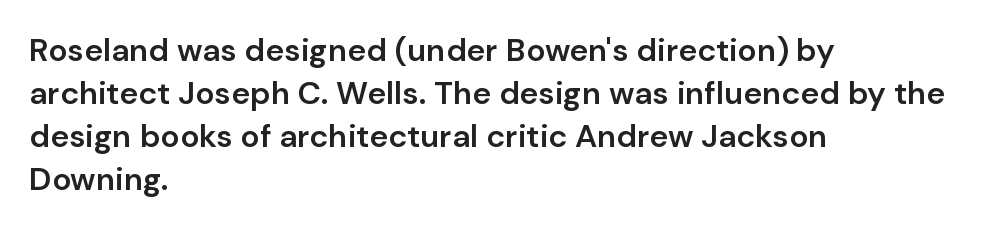
{"serif": "no", "italic": "no", "bold": "semi", "weight": "semibold", "width": "normal", "stroke_contrast": "low", "x_height": "medium", "monospaced": "no", "underline": "no", "align": "left", "line_spacing": "normal", "line_spacing_ratio": 1.34, "letter_spacing": "normal", "letter_spacing_em": 0.0, "glyph_px": 32}
